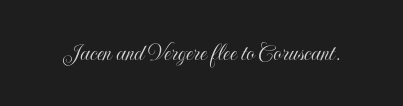
Descenders are the only things crossing below the line. The line texture is even and compact thanks to regular tracking.
